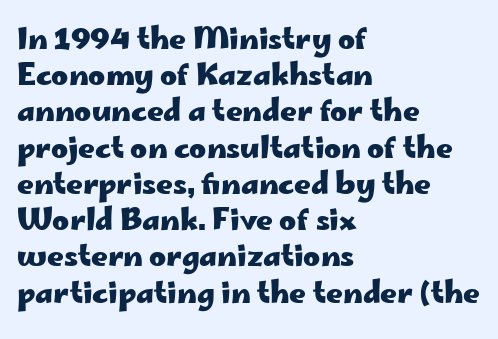
{"serif": "no", "italic": "no", "bold": "yes", "weight": "heavy", "width": "wide", "stroke_contrast": "low", "x_height": "small", "monospaced": "no", "underline": "no", "align": "left", "line_spacing": "normal", "line_spacing_ratio": 1.25, "letter_spacing": "normal", "letter_spacing_em": 0.0, "glyph_px": 29}
